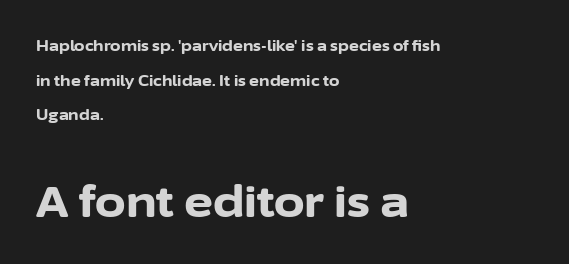
In terms of weight, the rendering is a true, heavy bold. Notice the wide empty band between every row — that's loose leading. Each word holds together tightly as a unit, with standard inter-letter gaps. Clear beneath every line of the passage.
